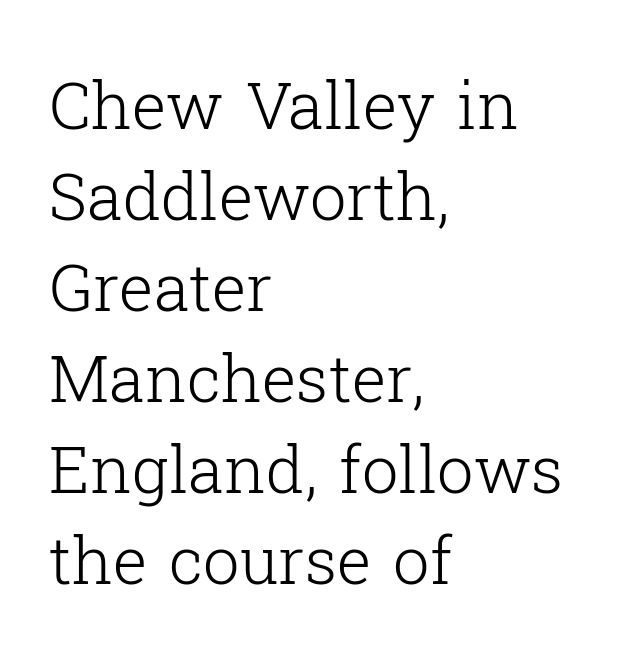
Q: Is the text bold? A: No.
Q: Is the text italic (slanted)? A: No, it is upright.
Q: Is the typeface a serif or a sans-serif typeface? A: Serif.
Q: Is the text underlined? A: No.
Q: How is the paragraph aligned? A: Left-aligned.
Q: Is the spacing between letters normal or unusually wide? A: Normal.
Q: Is the spacing between lines tight, normal or loose? A: Normal.
Q: Width (condensed, normal, or wide)? A: Normal.
Q: Stroke contrast? A: Low.
Q: x-height? A: Medium.
Q: Monospaced? A: No.
